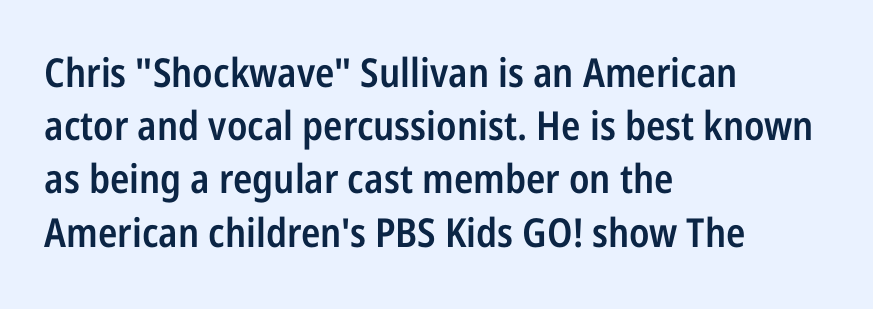
{"serif": "no", "italic": "no", "bold": "semi", "weight": "semibold", "width": "condensed", "stroke_contrast": "low", "x_height": "medium", "monospaced": "no", "underline": "no", "align": "left", "line_spacing": "normal", "line_spacing_ratio": 1.33, "letter_spacing": "normal", "letter_spacing_em": 0.0, "glyph_px": 40}
